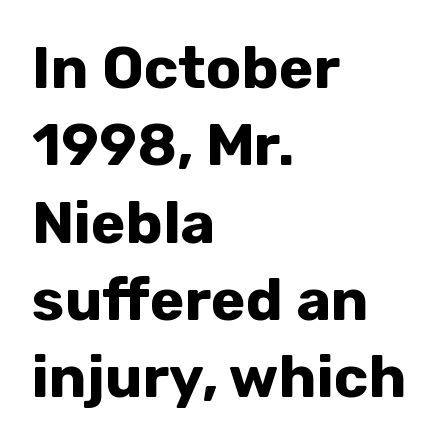
Q: Is the text bold? A: Yes.
Q: Is the text italic (slanted)? A: No, it is upright.
Q: Is the typeface a serif or a sans-serif typeface? A: Sans-serif.
Q: Is the text underlined? A: No.
Q: How is the paragraph aligned? A: Left-aligned.
Q: Is the spacing between letters normal or unusually wide? A: Normal.
Q: Is the spacing between lines tight, normal or loose? A: Normal.
Q: Width (condensed, normal, or wide)? A: Normal.
Q: Stroke contrast? A: Low.
Q: x-height? A: Medium.
Q: Monospaced? A: No.
